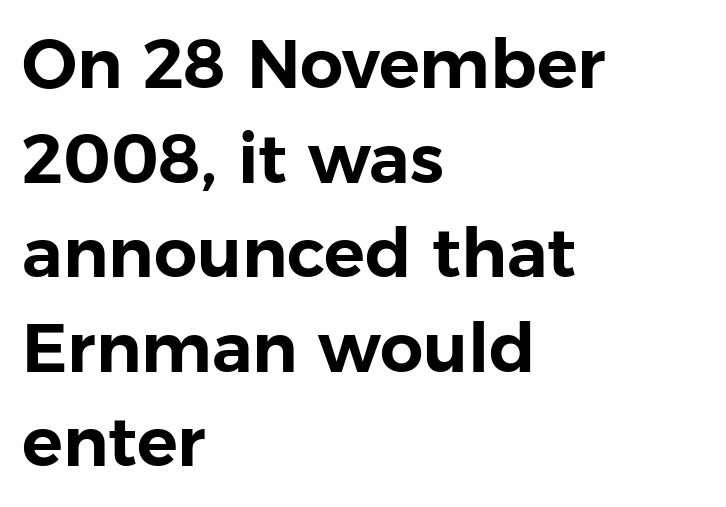
A roman cut, with each character standing at attention. Rows of type keep a routine distance in the vertical direction. Nothing unusual about the tracking: characters are spaced as the font intends. Every row of glyphs begins at an identical x-position on the left. Varying glyph widths throughout — classic text-font behaviour.
